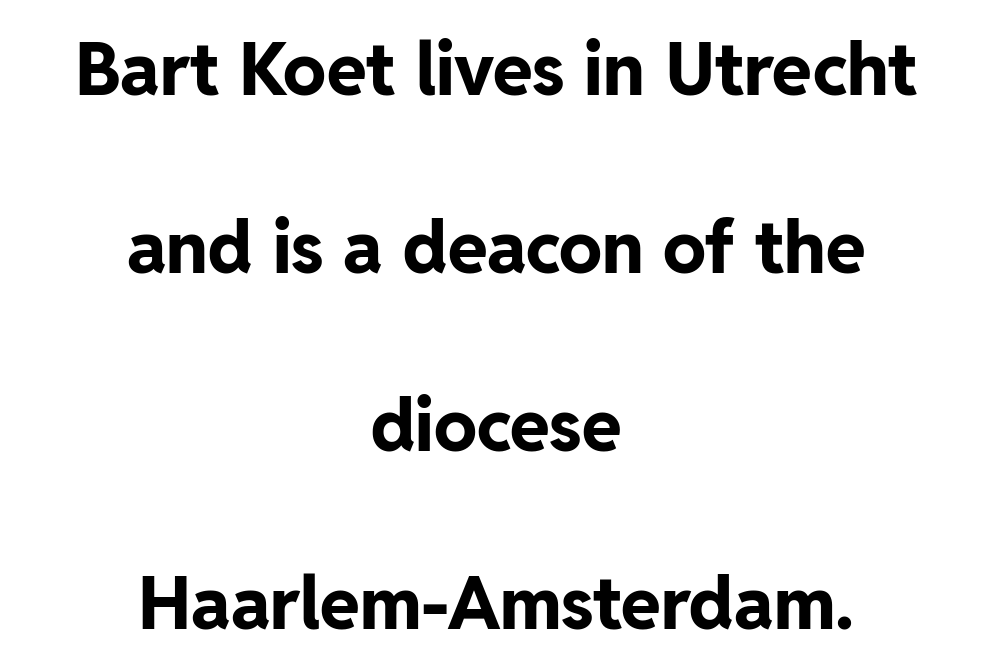
{"serif": "no", "italic": "no", "bold": "yes", "weight": "bold", "width": "normal", "stroke_contrast": "low", "x_height": "medium", "monospaced": "no", "underline": "no", "align": "center", "line_spacing": "loose", "line_spacing_ratio": 2.47, "letter_spacing": "normal", "letter_spacing_em": 0.0, "glyph_px": 72}
